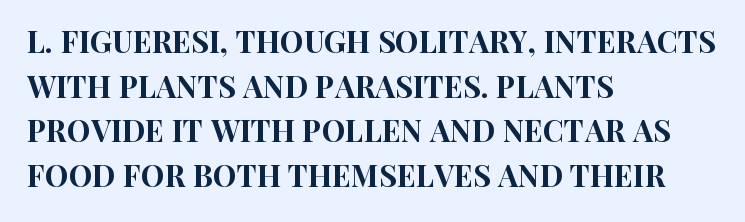
{"serif": "no", "italic": "no", "width": "condensed", "stroke_contrast": "high", "x_height": "large", "monospaced": "no", "underline": "no", "align": "left", "line_spacing": "normal", "line_spacing_ratio": 1.49, "letter_spacing": "normal", "letter_spacing_em": 0.0, "glyph_px": 30}
